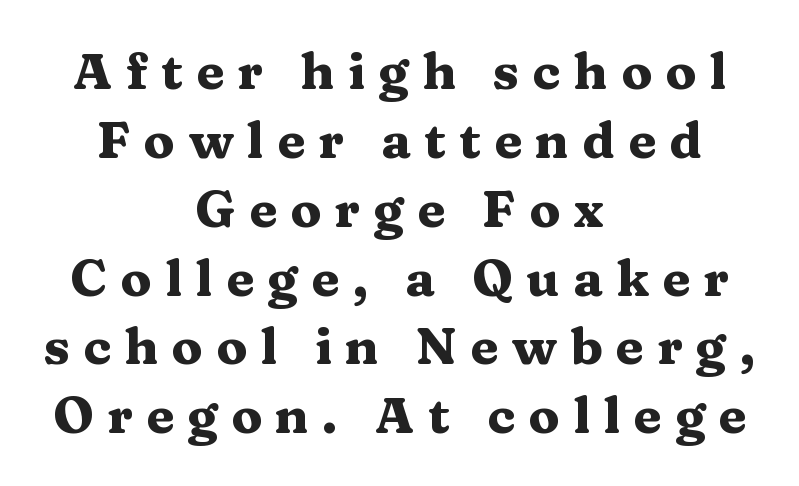
Q: Is the text bold? A: Yes.
Q: Is the text italic (slanted)? A: No, it is upright.
Q: Is the typeface a serif or a sans-serif typeface? A: Serif.
Q: Is the text underlined? A: No.
Q: How is the paragraph aligned? A: Centered.
Q: Is the spacing between letters normal or unusually wide? A: Unusually wide.
Q: Is the spacing between lines tight, normal or loose? A: Normal.
Q: Width (condensed, normal, or wide)? A: Wide.
Q: Stroke contrast? A: Medium.
Q: x-height? A: Medium.
Q: Monospaced? A: No.
